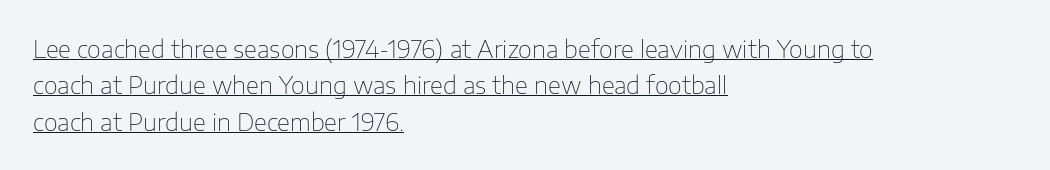
{"italic": "no", "bold": "no", "underline": "yes", "align": "left", "line_spacing": "normal", "line_spacing_ratio": 1.52, "letter_spacing": "normal", "letter_spacing_em": 0.0, "glyph_px": 24}
